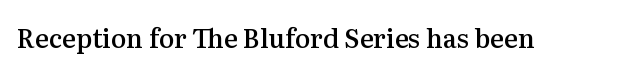
The image shows 26 px text type, upright; set normal letter spacing, not underlined.
